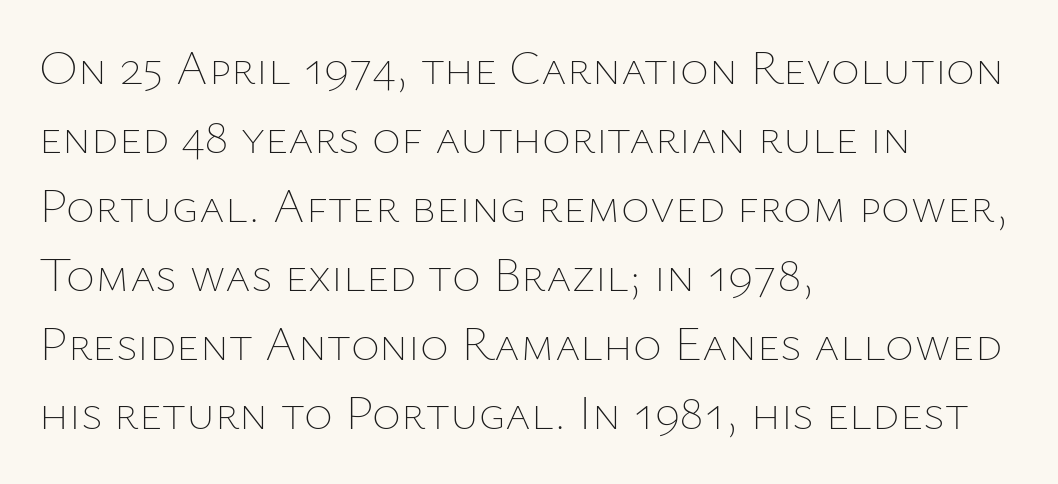
Where is the straight margin? On the left. The font is comparable to plain body text, perhaps lighter. These lines keep a tight, regular rhythm from letter to letter. Summary of vertical rhythm: regular, with standard interline spacing. Characters remain perfectly vertical along every line.
